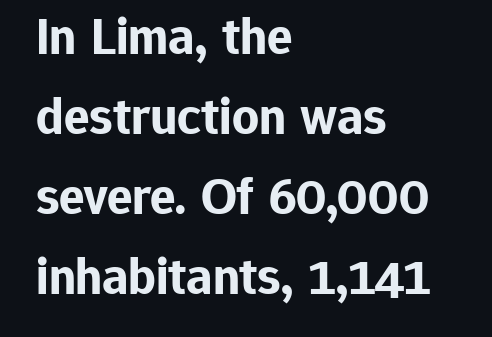
The image shows 53 px bold sans-serif type, upright; set left-aligned, normal line spacing (1.51x), normal letter spacing, not underlined; low stroke contrast and a medium x-height.
